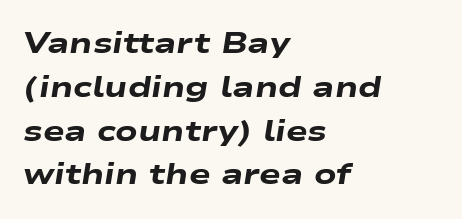
{"italic": "yes", "lean": "right", "slant_degrees": 9, "bold": "yes", "weight": "heavy", "width": "wide", "stroke_contrast": "low", "x_height": "medium", "monospaced": "no", "underline": "no", "align": "left", "line_spacing": "normal", "line_spacing_ratio": 1.51, "letter_spacing": "normal", "letter_spacing_em": 0.0, "glyph_px": 29}
